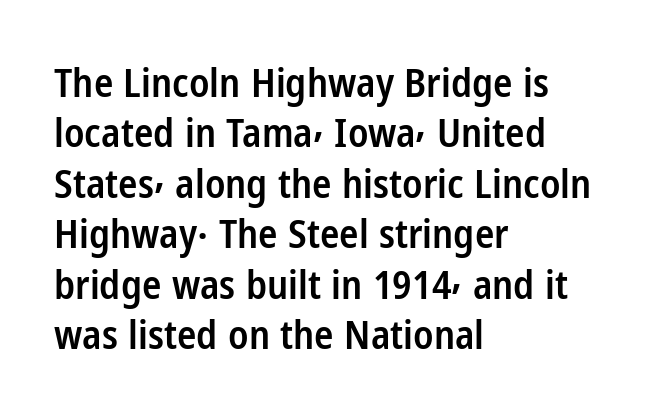
{"serif": "no", "italic": "no", "bold": "semi", "weight": "semibold", "width": "condensed", "stroke_contrast": "low", "x_height": "medium", "monospaced": "no", "underline": "no", "align": "left", "line_spacing": "normal", "line_spacing_ratio": 1.26, "letter_spacing": "normal", "letter_spacing_em": 0.0, "glyph_px": 40}
